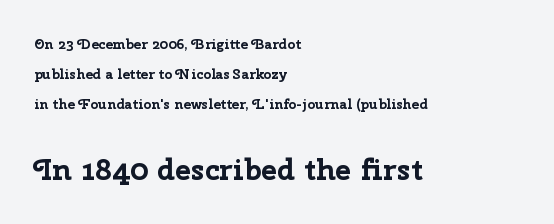
Q: Is the text bold? A: Yes.
Q: Is the text italic (slanted)? A: No, it is upright.
Q: Is the typeface a serif or a sans-serif typeface? A: Sans-serif.
Q: Is the text underlined? A: No.
Q: How is the paragraph aligned? A: Left-aligned.
Q: Is the spacing between letters normal or unusually wide? A: Normal.
Q: Is the spacing between lines tight, normal or loose? A: Loose.
Q: Which block of text is set in a larger size, the first (top) or the second (bottom)? A: The second (bottom) one.
Q: Width (condensed, normal, or wide)? A: Normal.
Q: Stroke contrast? A: Low.
Q: x-height? A: Medium.
Q: Monospaced? A: No.
